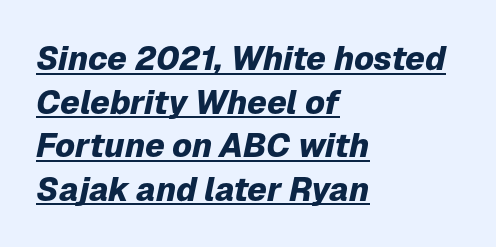
The image shows 33 px heavy type, italic (leaning right); set left-aligned, normal line spacing (1.32x), normal letter spacing, underlined; low stroke contrast and a medium x-height.
